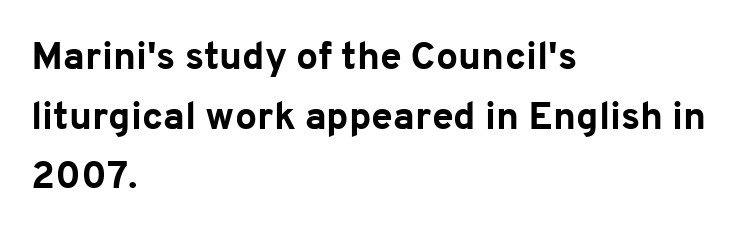
Q: Is the text bold? A: Yes.
Q: Is the text italic (slanted)? A: No, it is upright.
Q: Is the typeface a serif or a sans-serif typeface? A: Sans-serif.
Q: Is the text underlined? A: No.
Q: How is the paragraph aligned? A: Left-aligned.
Q: Is the spacing between letters normal or unusually wide? A: Normal.
Q: Is the spacing between lines tight, normal or loose? A: Normal.
Q: Width (condensed, normal, or wide)? A: Normal.
Q: Stroke contrast? A: Low.
Q: x-height? A: Medium.
Q: Monospaced? A: No.
